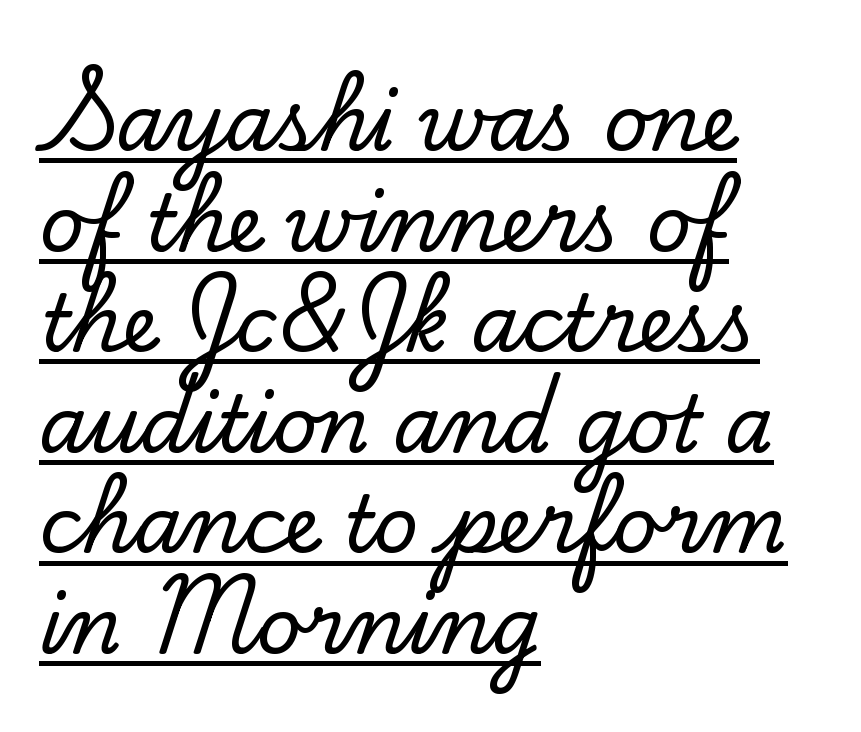
{"serif": "yes", "width": "normal", "stroke_contrast": "low", "x_height": "small", "monospaced": "no", "underline": "yes", "align": "left", "line_spacing": "normal", "line_spacing_ratio": 1.29, "letter_spacing": "normal", "letter_spacing_em": 0.0, "glyph_px": 78}
